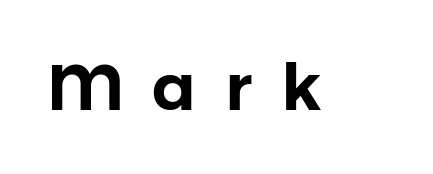
The image shows 65 px sans-serif type, upright; set unusually wide letter spacing (+0.44 em), not underlined; low stroke contrast and a medium x-height.
